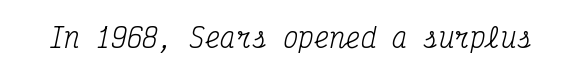
Q: Is the text bold? A: No.
Q: Is the text italic (slanted)? A: Yes, it leans right by about 12 degrees.
Q: Is the text underlined? A: No.
Q: Is the spacing between letters normal or unusually wide? A: Normal.
